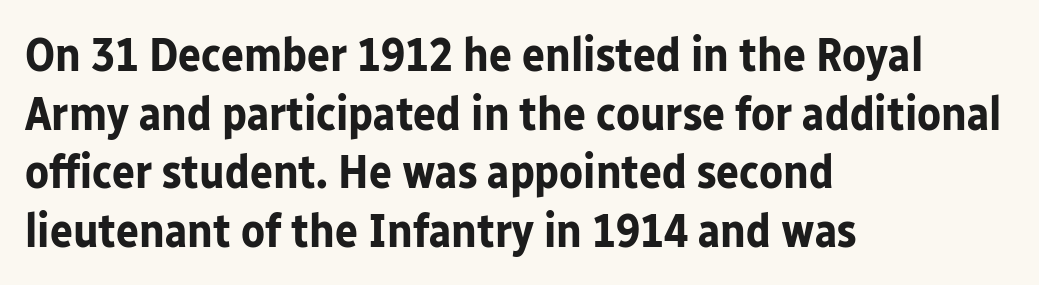
{"serif": "no", "italic": "no", "bold": "yes", "weight": "bold", "width": "normal", "stroke_contrast": "low", "x_height": "medium", "monospaced": "no", "underline": "no", "align": "left", "line_spacing_ratio": 1.22, "letter_spacing": "normal", "letter_spacing_em": 0.0, "glyph_px": 48}
